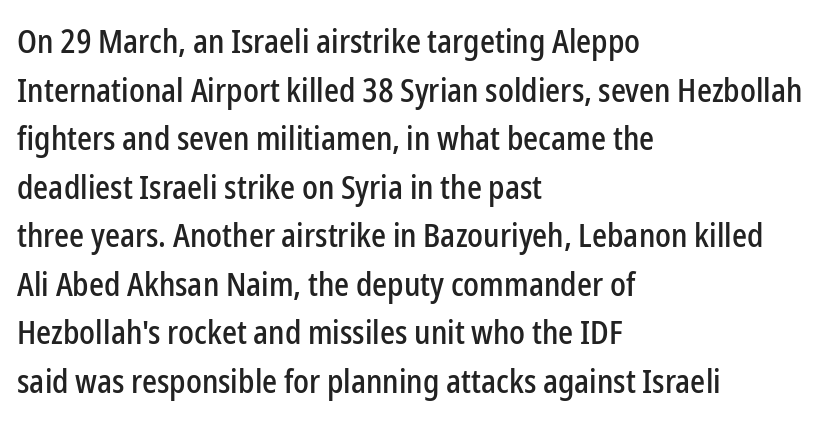
{"serif": "no", "italic": "no", "width": "condensed", "stroke_contrast": "low", "x_height": "medium", "monospaced": "no", "underline": "no", "align": "left", "line_spacing": "normal", "line_spacing_ratio": 1.47, "letter_spacing": "normal", "letter_spacing_em": 0.0, "glyph_px": 33}
